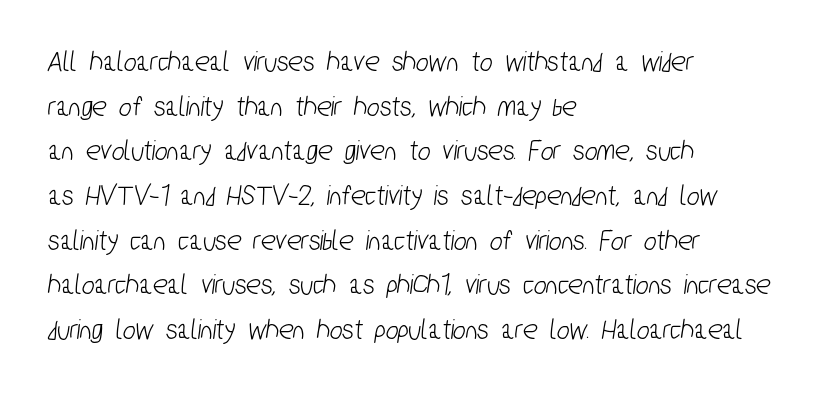
{"serif": "no", "width": "condensed", "stroke_contrast": "low", "x_height": "medium", "monospaced": "no", "underline": "no", "align": "left", "line_spacing": "normal", "line_spacing_ratio": 1.49, "letter_spacing": "normal", "letter_spacing_em": 0.0, "glyph_px": 30}
